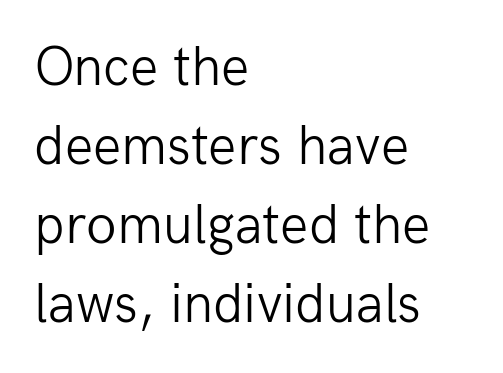
Stroke thickness stays within the range of a standard reading face or lighter. Check the space under the baseline: it is left empty. This sample uses a sans-serif face. No extra tracking has been applied to these lines. Summary of vertical rhythm: regular, with standard interline spacing.
